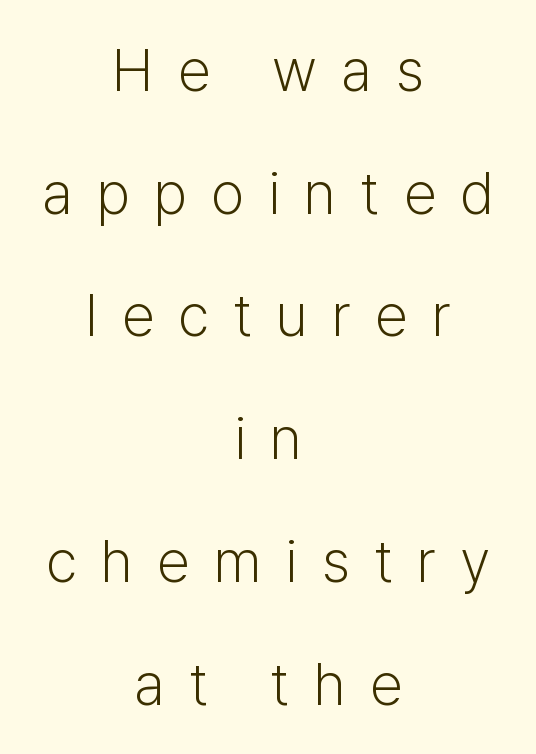
{"serif": "no", "italic": "no", "bold": "no", "weight": "light", "width": "normal", "stroke_contrast": "low", "x_height": "medium", "monospaced": "no", "underline": "no", "align": "center", "line_spacing": "loose", "line_spacing_ratio": 2.08, "letter_spacing": "wide", "letter_spacing_em": 0.41, "glyph_px": 59}
